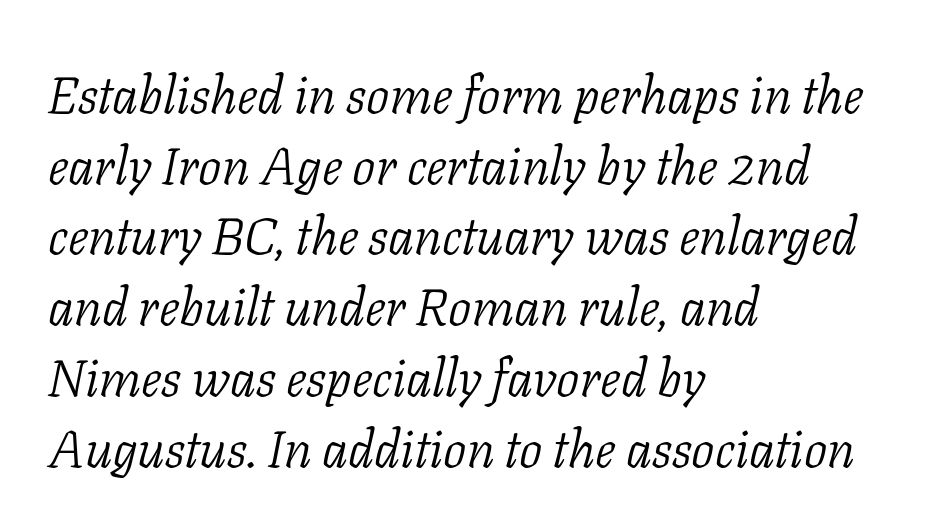
{"serif": "yes", "italic": "yes", "lean": "right", "slant_degrees": 11, "bold": "no", "weight": "light", "width": "normal", "stroke_contrast": "low", "x_height": "medium", "monospaced": "no", "underline": "no", "align": "left", "line_spacing": "normal", "line_spacing_ratio": 1.36, "letter_spacing": "normal", "letter_spacing_em": 0.0, "glyph_px": 52}
